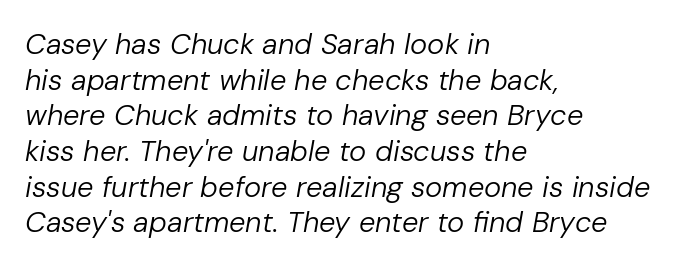
Q: Is the text bold? A: No.
Q: Is the text italic (slanted)? A: Yes, it leans right by about 10 degrees.
Q: Is the text underlined? A: No.
Q: How is the paragraph aligned? A: Left-aligned.
Q: Is the spacing between letters normal or unusually wide? A: Normal.
Q: Width (condensed, normal, or wide)? A: Normal.
Q: Stroke contrast? A: Low.
Q: x-height? A: Medium.
Q: Monospaced? A: No.
